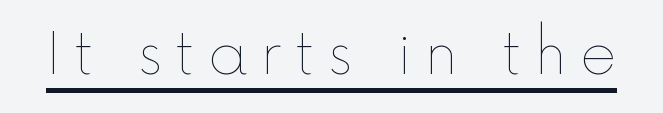
Q: Is the text bold? A: No.
Q: Is the text italic (slanted)? A: No, it is upright.
Q: Is the text underlined? A: Yes.
Q: Is the spacing between letters normal or unusually wide? A: Unusually wide.
Q: Width (condensed, normal, or wide)? A: Normal.
Q: x-height? A: Medium.
Q: Monospaced? A: No.
